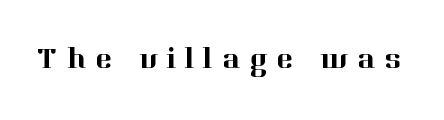
Q: Is the text italic (slanted)? A: No, it is upright.
Q: Is the typeface a serif or a sans-serif typeface? A: Serif.
Q: Is the text underlined? A: No.
Q: Is the spacing between letters normal or unusually wide? A: Unusually wide.
Q: Width (condensed, normal, or wide)? A: Normal.
Q: Stroke contrast? A: High.
Q: x-height? A: Medium.
Q: Monospaced? A: No.
